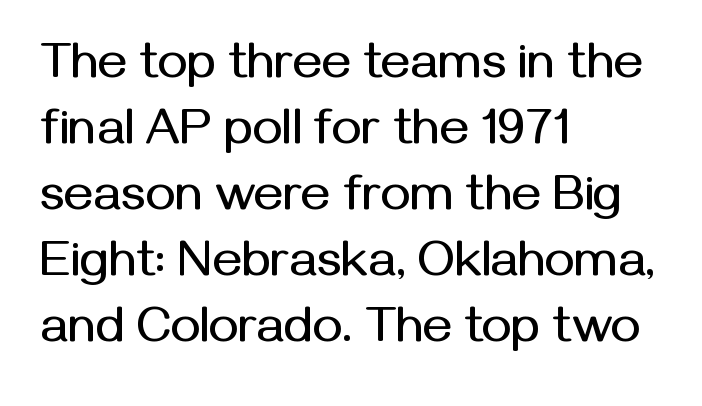
Words float on clear page, feet unadorned. The rendering uses a moderate line-height, typical for paragraphs. Caption: standard tracking, unaltered. Note the varied advance widths — an 'i' is clearly narrower than an 'm'. The compositor pushed each line to the left boundary.
